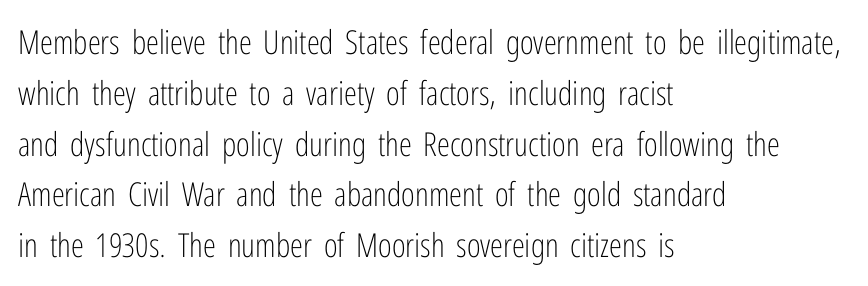
{"serif": "no", "italic": "no", "bold": "no", "weight": "light", "width": "condensed", "stroke_contrast": "low", "x_height": "medium", "monospaced": "no", "underline": "no", "align": "left", "line_spacing": "normal", "line_spacing_ratio": 1.54, "letter_spacing": "normal", "letter_spacing_em": 0.0, "glyph_px": 33}
